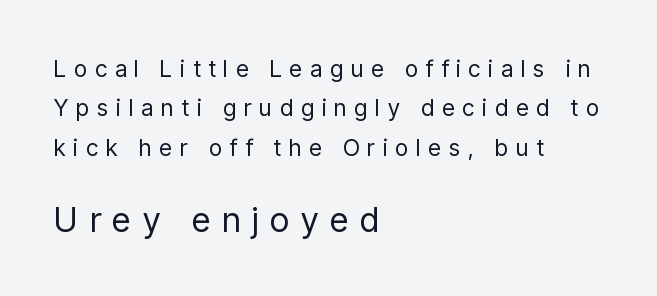
Q: Is the text bold? A: No.
Q: Is the text italic (slanted)? A: No, it is upright.
Q: Is the typeface a serif or a sans-serif typeface? A: Sans-serif.
Q: Is the text underlined? A: No.
Q: How is the paragraph aligned? A: Left-aligned.
Q: Is the spacing between letters normal or unusually wide? A: Unusually wide.
Q: Which block of text is set in a larger size, the first (top) or the second (bottom)? A: The second (bottom) one.
Q: Width (condensed, normal, or wide)? A: Condensed.
Q: Stroke contrast? A: Low.
Q: x-height? A: Medium.
Q: Monospaced? A: No.
